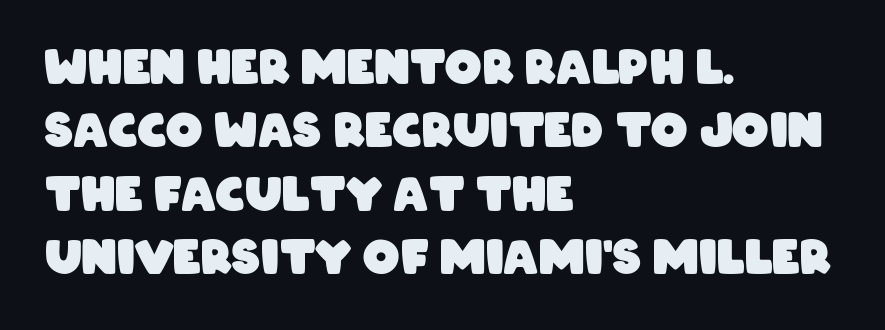
Q: Is the text bold? A: Yes.
Q: Is the typeface a serif or a sans-serif typeface? A: Sans-serif.
Q: Is the text underlined? A: No.
Q: How is the paragraph aligned? A: Left-aligned.
Q: Is the spacing between letters normal or unusually wide? A: Normal.
Q: Is the spacing between lines tight, normal or loose? A: Normal.
Q: Width (condensed, normal, or wide)? A: Condensed.
Q: Stroke contrast? A: Low.
Q: x-height? A: Large.
Q: Monospaced? A: No.
